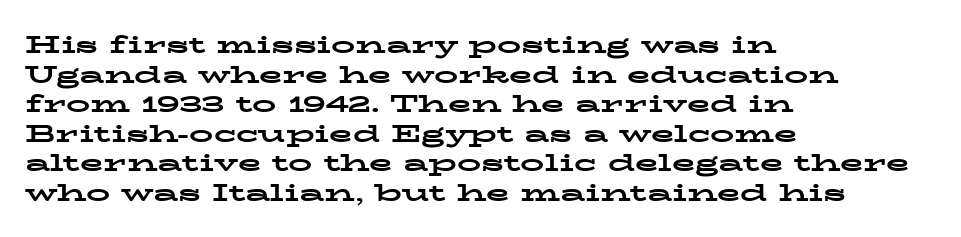
The image shows 24 px bold type, upright; set left-aligned, line spacing 1.23x, normal letter spacing, not underlined.
